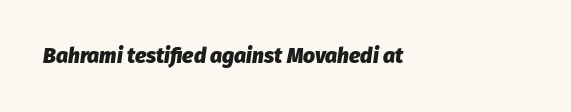
Q: Is the text bold? A: Yes.
Q: Is the text italic (slanted)? A: Yes, it leans right by about 8 degrees.
Q: Is the text underlined? A: No.
Q: How is the paragraph aligned? A: Left-aligned.
Q: Is the spacing between letters normal or unusually wide? A: Normal.
